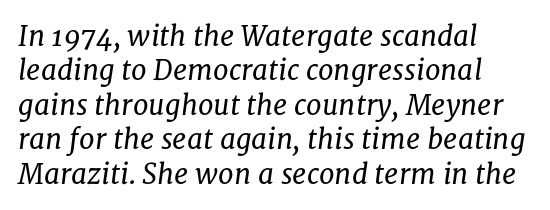
Inter-character spacing is left at the font's built-in metrics. Horizontal alignment here is leftward, the default for most running prose. Summary of weight: not heavy and not bold. Type style note: has serifs. The font's italic variant was chosen for this text.
